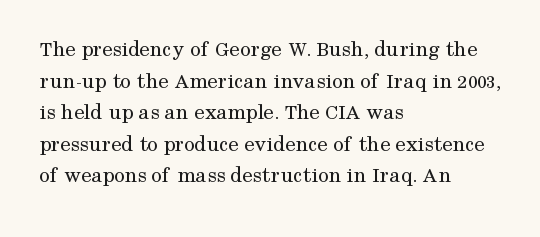
The image shows 23 px text type, upright; set left-aligned, normal line spacing (1.37x), normal letter spacing, not underlined.
